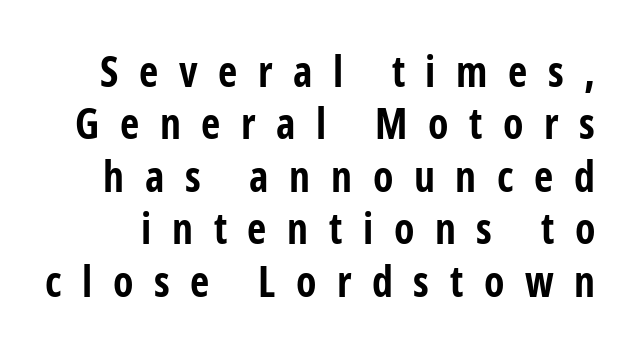
{"serif": "no", "italic": "no", "bold": "yes", "weight": "bold", "width": "condensed", "stroke_contrast": "low", "x_height": "medium", "monospaced": "no", "underline": "no", "line_spacing": "normal", "line_spacing_ratio": 1.25, "letter_spacing": "wide", "letter_spacing_em": 0.49, "glyph_px": 42}
